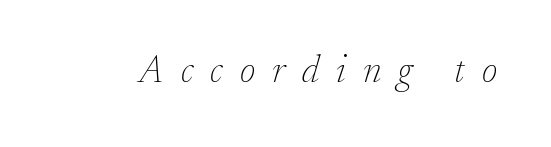
{"serif": "yes", "italic": "yes", "lean": "right", "slant_degrees": 17, "bold": "no", "weight": "thin", "width": "normal", "stroke_contrast": "low", "x_height": "small", "monospaced": "no", "underline": "no", "letter_spacing": "wide", "letter_spacing_em": 0.45, "glyph_px": 38}
